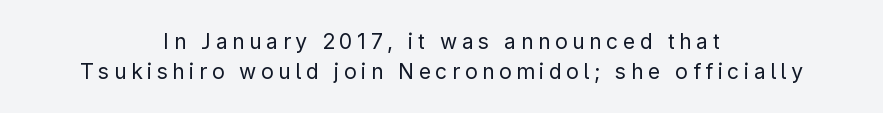
The strip under each line holds only bare page. Tracking here is generous; glyphs stand well apart from one another. These lines were composed using upright roman letters. Unbolded letterforms with no extra heft. Horizontal bands of white between lines are of average thickness. One-word summary of the alignment: center.
